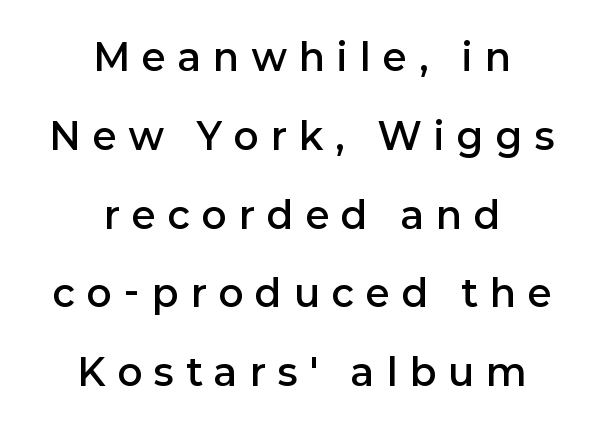
Q: Is the text bold? A: Semi-bold.
Q: Is the text italic (slanted)? A: No, it is upright.
Q: Is the typeface a serif or a sans-serif typeface? A: Sans-serif.
Q: Is the text underlined? A: No.
Q: How is the paragraph aligned? A: Centered.
Q: Is the spacing between letters normal or unusually wide? A: Unusually wide.
Q: Is the spacing between lines tight, normal or loose? A: Loose.
Q: Width (condensed, normal, or wide)? A: Normal.
Q: Stroke contrast? A: Low.
Q: x-height? A: Medium.
Q: Monospaced? A: No.
